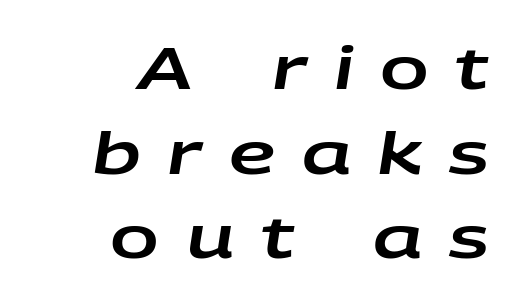
Type without underlining. The face used here is proportionally spaced, like ordinary book or web type. Leading matches the norm, producing a regular column. There is plenty of visible air inserted between adjacent glyphs.
